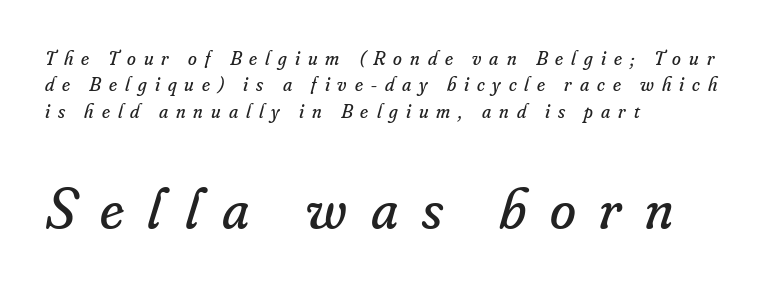
The image shows 59 px regular-weight serif type, italic (leaning right); set left-aligned, normal line spacing (1.32x), unusually wide letter spacing (+0.4 em), not underlined; the second (bottom) block is 2.95x larger; low stroke contrast and a small x-height.
